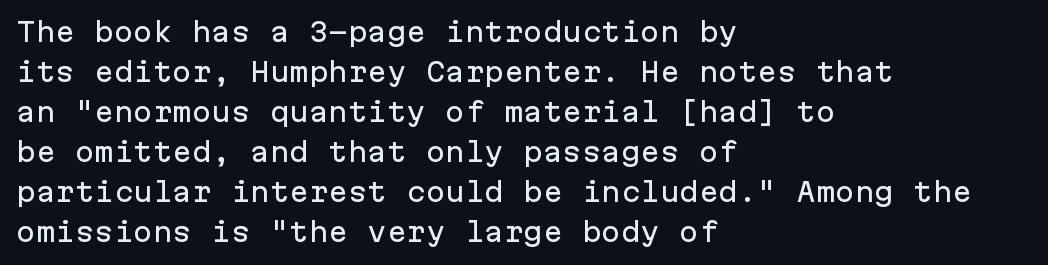
Q: Is the text italic (slanted)? A: No, it is upright.
Q: Is the text underlined? A: No.
Q: How is the paragraph aligned? A: Left-aligned.
Q: Is the spacing between letters normal or unusually wide? A: Normal.
Q: Is the spacing between lines tight, normal or loose? A: Normal.
